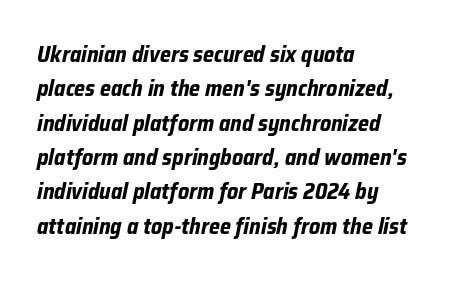
The image shows 22 px bold type, italic (leaning right); set left-aligned, normal line spacing (1.56x), normal letter spacing, not underlined.
